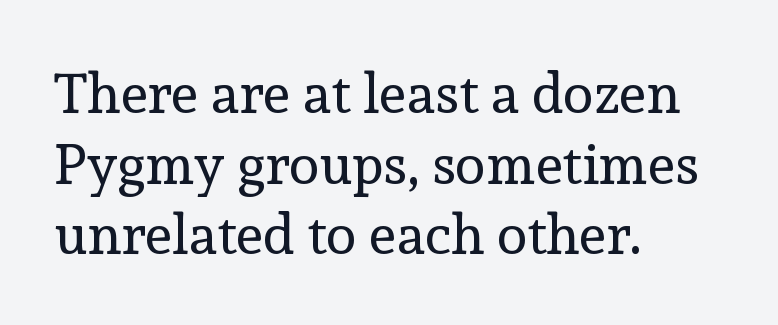
You can tell it's not italic because the verticals are truly vertical. The typeface chosen for these lines features serifs. The type is set solid horizontally, with unmodified tracking. Spacing verdict: proportional, widths tailored to each character.
